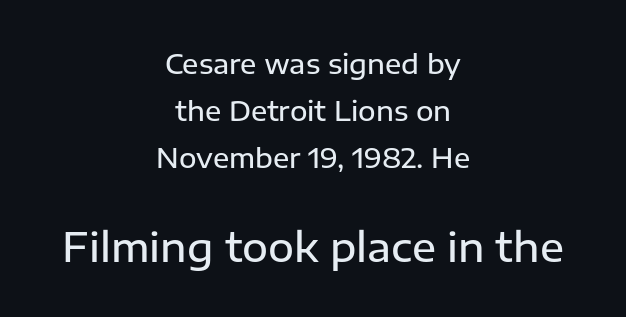
Spacing verdict: proportional, widths tailored to each character. The baseline area is clear. Semibold letterforms, between regular and bold. A student would notice the bottom passage is typeset larger than what precedes it.
